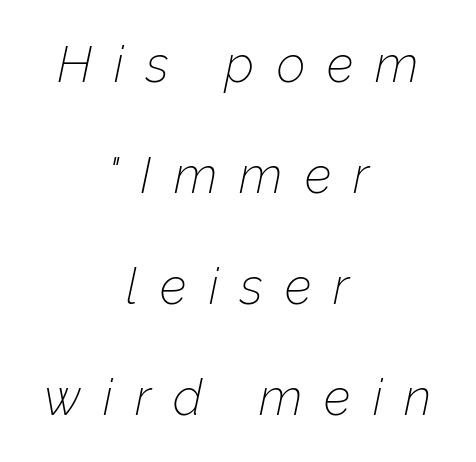
Q: Is the text bold? A: No.
Q: Is the text italic (slanted)? A: Yes, it leans right by about 12 degrees.
Q: Is the text underlined? A: No.
Q: How is the paragraph aligned? A: Centered.
Q: Is the spacing between letters normal or unusually wide? A: Unusually wide.
Q: Is the spacing between lines tight, normal or loose? A: Loose.
Q: Width (condensed, normal, or wide)? A: Normal.
Q: Stroke contrast? A: Low.
Q: x-height? A: Medium.
Q: Monospaced? A: No.
